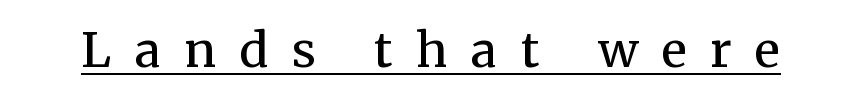
{"serif": "yes", "italic": "no", "bold": "no", "weight": "regular", "width": "normal", "stroke_contrast": "medium", "x_height": "medium", "monospaced": "no", "underline": "yes", "letter_spacing": "wide", "letter_spacing_em": 0.49, "glyph_px": 48}
